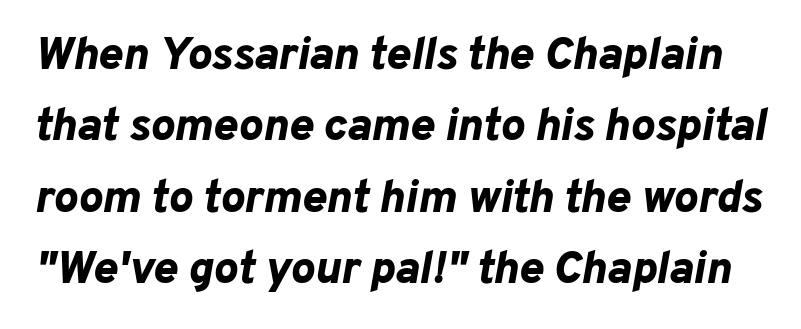
{"italic": "yes", "lean": "right", "slant_degrees": 10, "bold": "yes", "weight": "bold", "width": "normal", "stroke_contrast": "low", "x_height": "medium", "monospaced": "no", "underline": "no", "line_spacing": "normal", "line_spacing_ratio": 1.55, "letter_spacing": "normal", "letter_spacing_em": 0.0, "glyph_px": 46}
